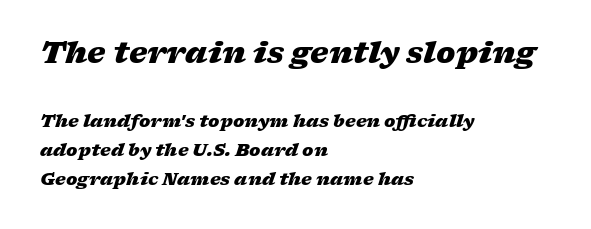
Q: Is the text bold? A: Yes.
Q: Is the text italic (slanted)? A: Yes, it leans right by about 17 degrees.
Q: Is the text underlined? A: No.
Q: How is the paragraph aligned? A: Left-aligned.
Q: Is the spacing between letters normal or unusually wide? A: Normal.
Q: Which block of text is set in a larger size, the first (top) or the second (bottom)? A: The first (top) one.
Q: Width (condensed, normal, or wide)? A: Wide.
Q: Stroke contrast? A: Low.
Q: x-height? A: Medium.
Q: Monospaced? A: No.
